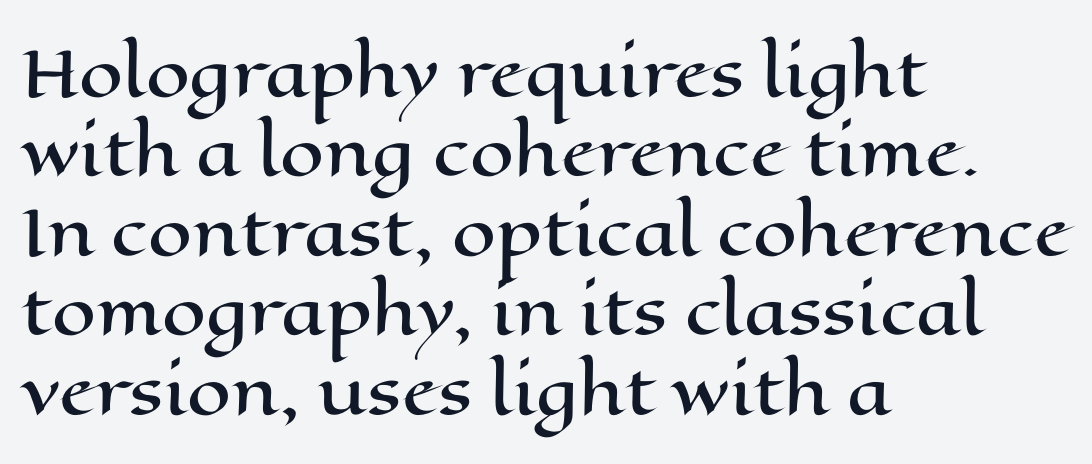
Q: Is the text italic (slanted)? A: No, it is upright.
Q: Is the text underlined? A: No.
Q: How is the paragraph aligned? A: Left-aligned.
Q: Is the spacing between letters normal or unusually wide? A: Normal.
Q: Is the spacing between lines tight, normal or loose? A: Normal.
Q: Width (condensed, normal, or wide)? A: Wide.
Q: Stroke contrast? A: High.
Q: x-height? A: Medium.
Q: Monospaced? A: No.
